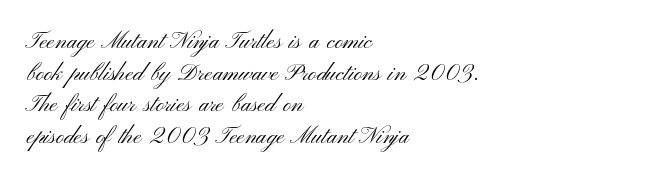
{"bold": "no", "underline": "no", "align": "left", "line_spacing": "normal", "line_spacing_ratio": 1.37, "letter_spacing": "normal", "letter_spacing_em": 0.0, "glyph_px": 23}
